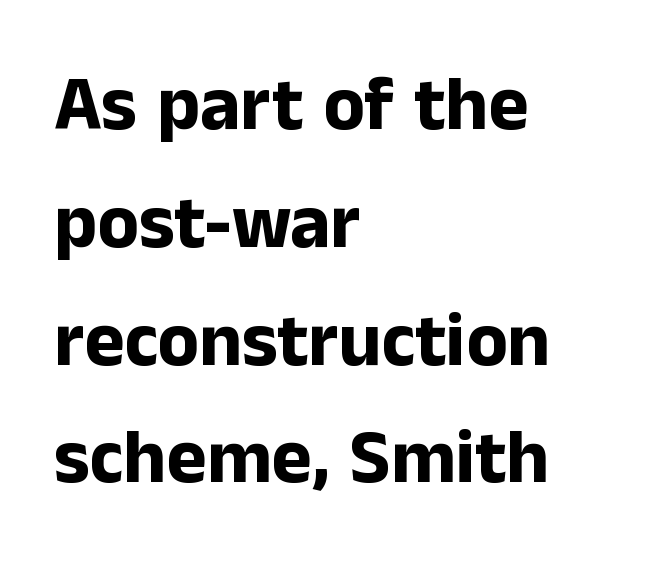
Q: Is the text bold? A: Yes.
Q: Is the text italic (slanted)? A: No, it is upright.
Q: Is the typeface a serif or a sans-serif typeface? A: Sans-serif.
Q: Is the text underlined? A: No.
Q: How is the paragraph aligned? A: Left-aligned.
Q: Is the spacing between letters normal or unusually wide? A: Normal.
Q: Is the spacing between lines tight, normal or loose? A: Normal.
Q: Width (condensed, normal, or wide)? A: Normal.
Q: Stroke contrast? A: Low.
Q: x-height? A: Medium.
Q: Monospaced? A: No.
